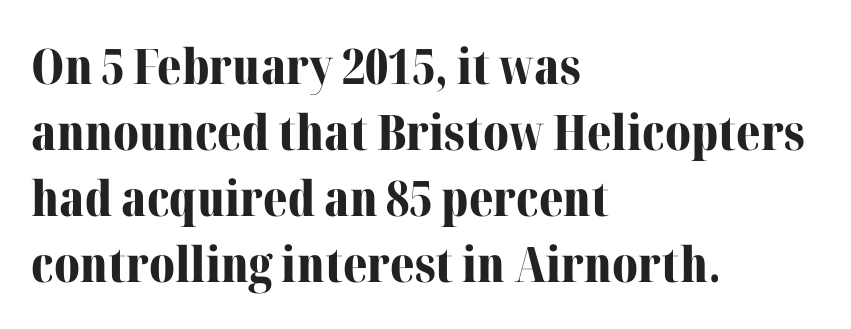
Rule under the text: the space is simply empty. You could not count columns in this text — the font is proportionally spaced. Notice how thick the strokes are: this is what a full bold looks like. The font family rendered here belongs to the serif group.
